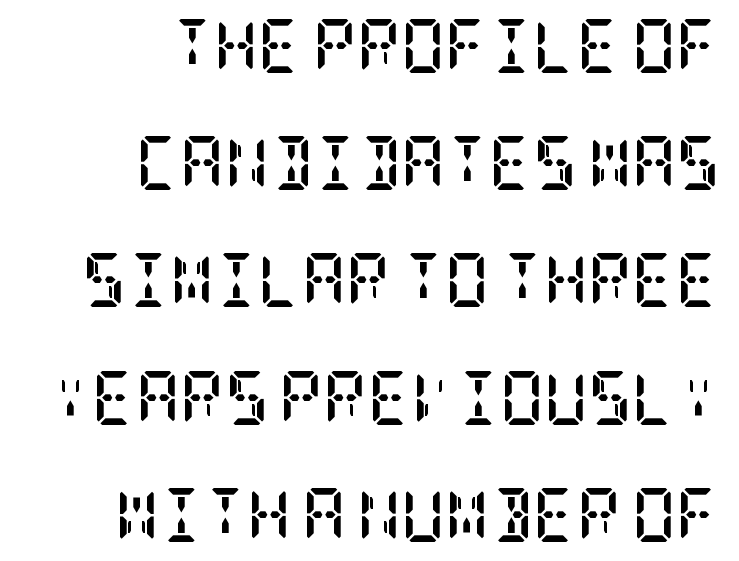
Q: Is the text bold? A: Yes.
Q: Is the text italic (slanted)? A: No, it is upright.
Q: Is the typeface a serif or a sans-serif typeface? A: Serif.
Q: Is the text underlined? A: No.
Q: How is the paragraph aligned? A: Right-aligned.
Q: Is the spacing between letters normal or unusually wide? A: Normal.
Q: Is the spacing between lines tight, normal or loose? A: Loose.
Q: Width (condensed, normal, or wide)? A: Condensed.
Q: Stroke contrast? A: Low.
Q: x-height? A: Large.
